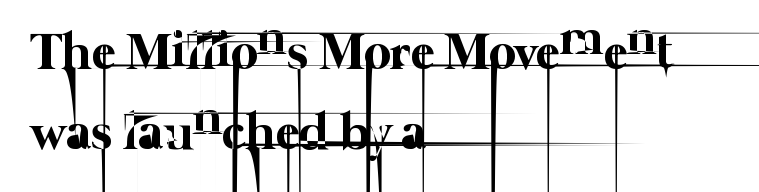
Nobody touched the tracking dial on this one. The glyphs are unaccompanied by any horizontal stroke below them. The paragraph shown leans on its left margin. Here the designer chose a conventional face with non-uniform glyph widths. Stems here are at most as thick as an everyday book face.
